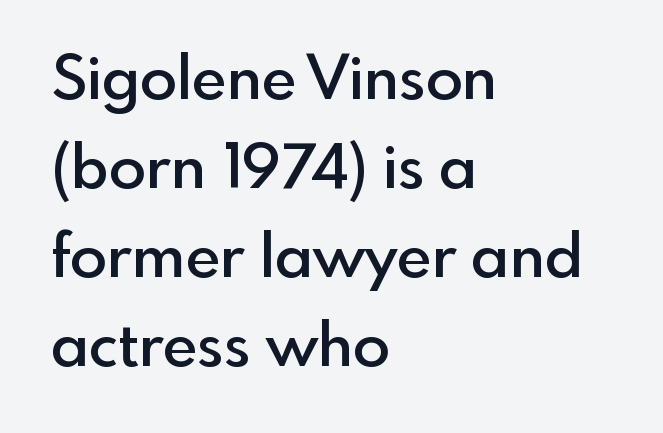
The image shows 61 px semibold sans-serif type, upright; set left-aligned, normal line spacing (1.46x), normal letter spacing, not underlined; a small x-height.
